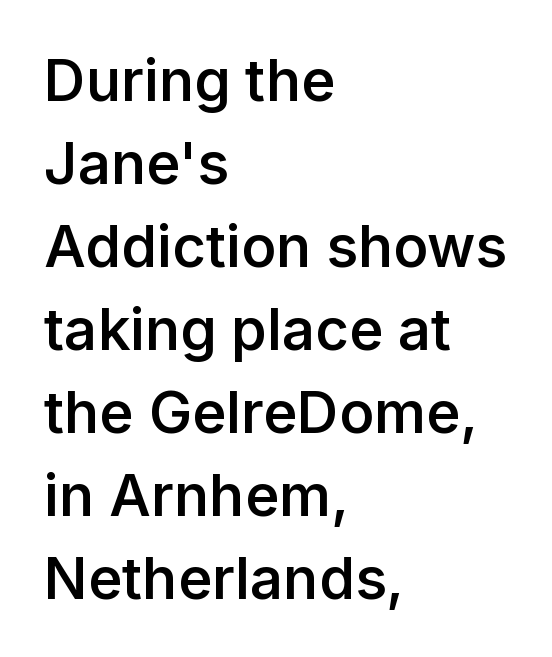
If you drew a ruler down the left edge, every line would touch it. The rendering uses natural spacing where letterforms have individual widths. The passage shown is not underscored anywhere. Regular leading. A typesetter would label this face a sans. Quick note: not italic, upright.
